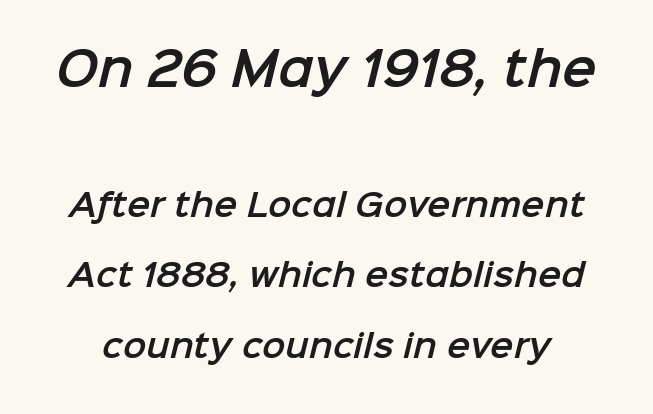
{"serif": "no", "width": "normal", "stroke_contrast": "low", "x_height": "medium", "monospaced": "no", "underline": "no", "line_spacing": "loose", "line_spacing_ratio": 2.28, "letter_spacing": "normal", "letter_spacing_em": 0.0, "larger_block": "first", "size_ratio": 1.48, "glyph_px": 46}
